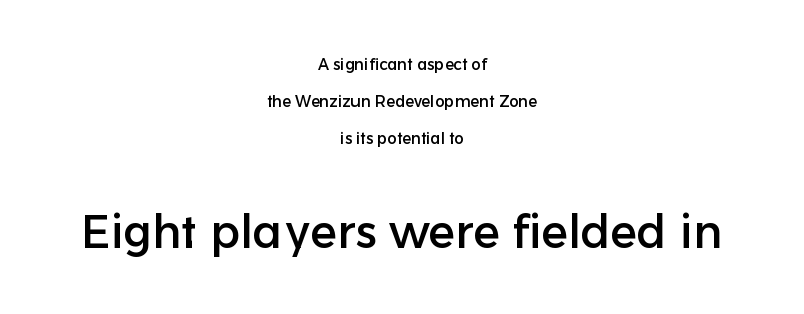
Q: Is the text italic (slanted)? A: No, it is upright.
Q: Is the typeface a serif or a sans-serif typeface? A: Sans-serif.
Q: Is the text underlined? A: No.
Q: How is the paragraph aligned? A: Centered.
Q: Is the spacing between letters normal or unusually wide? A: Normal.
Q: Is the spacing between lines tight, normal or loose? A: Loose.
Q: Which block of text is set in a larger size, the first (top) or the second (bottom)? A: The second (bottom) one.
Q: Width (condensed, normal, or wide)? A: Normal.
Q: Stroke contrast? A: Low.
Q: x-height? A: Medium.
Q: Monospaced? A: No.
